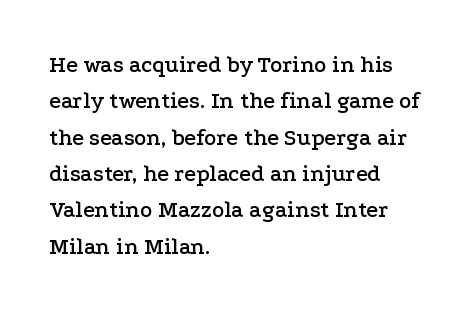
The image shows 23 px text type, upright; set left-aligned, normal line spacing (1.58x), normal letter spacing, not underlined.
